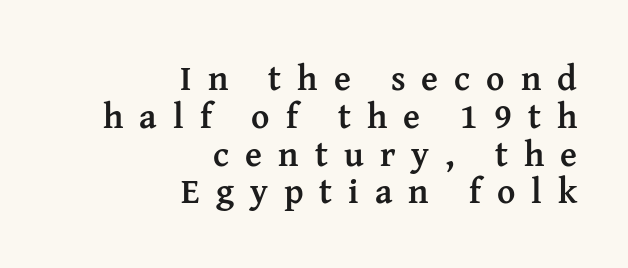
The typography opts for an upright posture over an oblique one. Letter spacing: wide. Bold? Absolutely — the strokes are thick and heavy. Varying glyph widths throughout — classic text-font behaviour.
